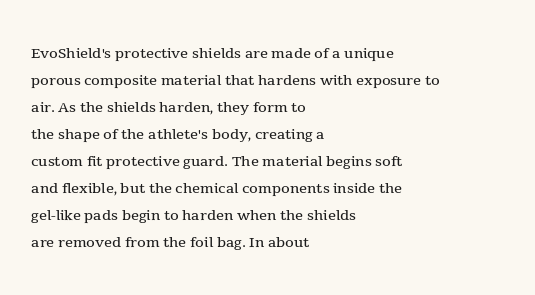
This sample uses an upright cut, with every glyph sitting square on the baseline. Reading down the column, the eye jumps a familiar distance to each next line. The horizontal fit of the characters is conventional and even. This is not heavy type; no bold has been used.
